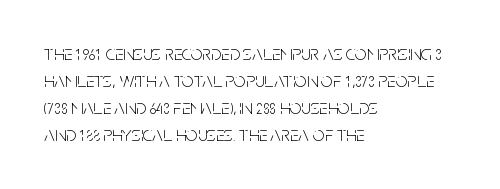
These lines keep a tight, regular rhythm from letter to letter. The rows are spaced the way most documents space them. Nothing heavy about these letters — not bold at all. A roman cut, with each character standing at attention. Check under the words: just untouched page. All the whitespace from short lines collects on the right.
